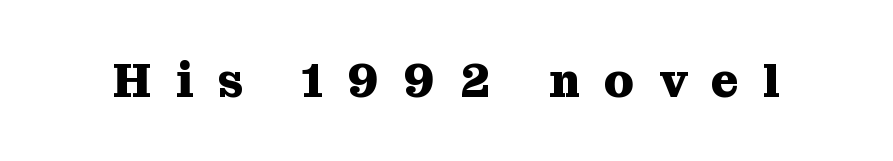
{"serif": "yes", "italic": "no", "bold": "yes", "weight": "heavy", "width": "normal", "stroke_contrast": "medium", "x_height": "medium", "monospaced": "no", "underline": "no", "letter_spacing": "wide", "letter_spacing_em": 0.5, "glyph_px": 48}
